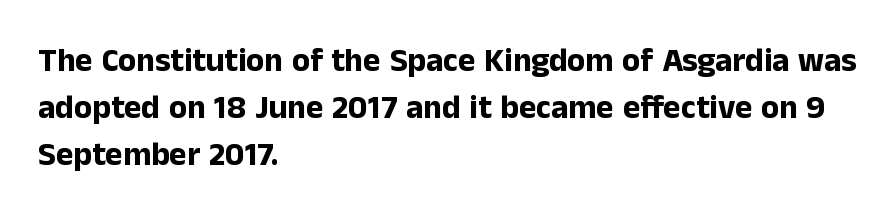
The image shows 33 px bold sans-serif type, upright; set left-aligned, normal line spacing (1.43x), normal letter spacing, not underlined; low stroke contrast and a medium x-height.
